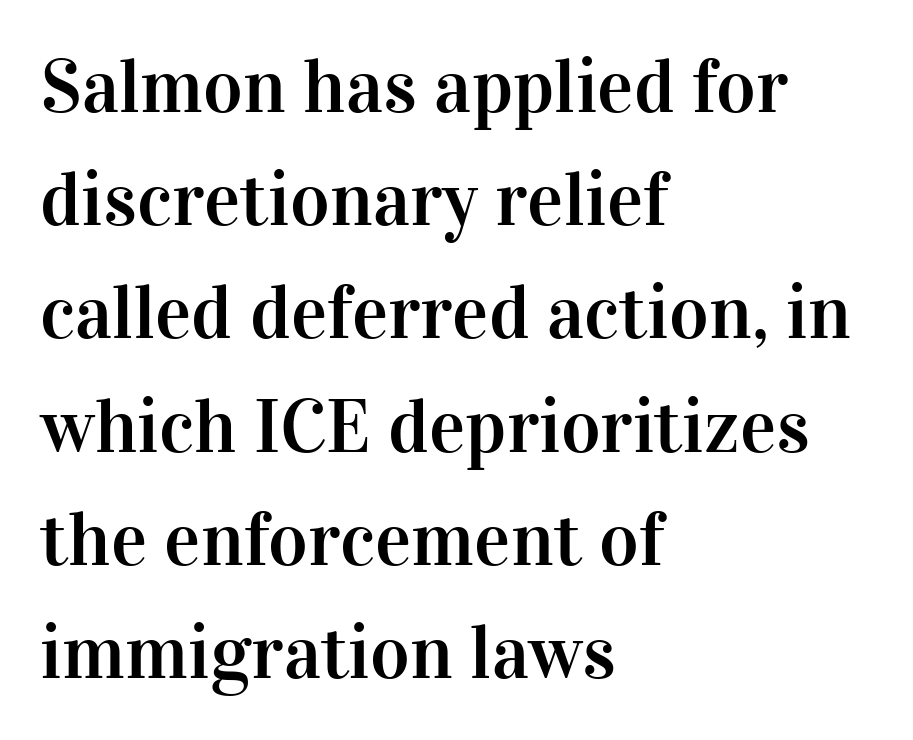
The image shows 76 px serif type, upright; set left-aligned, normal line spacing (1.49x), normal letter spacing, not underlined; high stroke contrast and a medium x-height.
